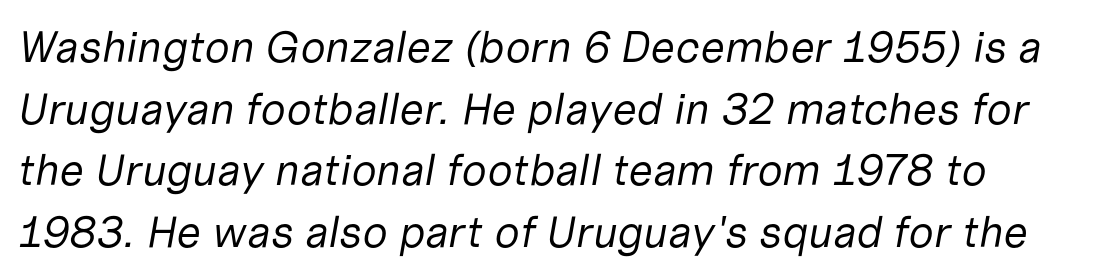
Q: Is the text bold? A: No.
Q: Is the text italic (slanted)? A: Yes, it leans right by about 10 degrees.
Q: Is the text underlined? A: No.
Q: Is the spacing between letters normal or unusually wide? A: Normal.
Q: Is the spacing between lines tight, normal or loose? A: Normal.
Q: Width (condensed, normal, or wide)? A: Normal.
Q: Stroke contrast? A: Low.
Q: x-height? A: Medium.
Q: Monospaced? A: No.
